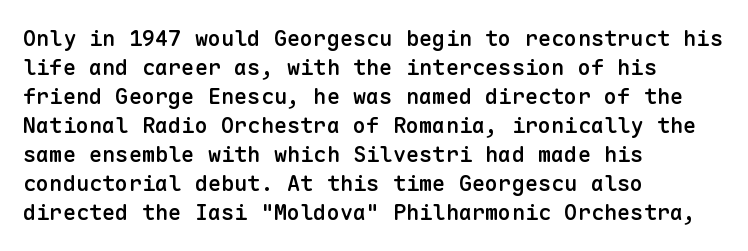
The image shows 22 px text type, upright; set left-aligned, normal line spacing (1.32x), normal letter spacing, not underlined.
